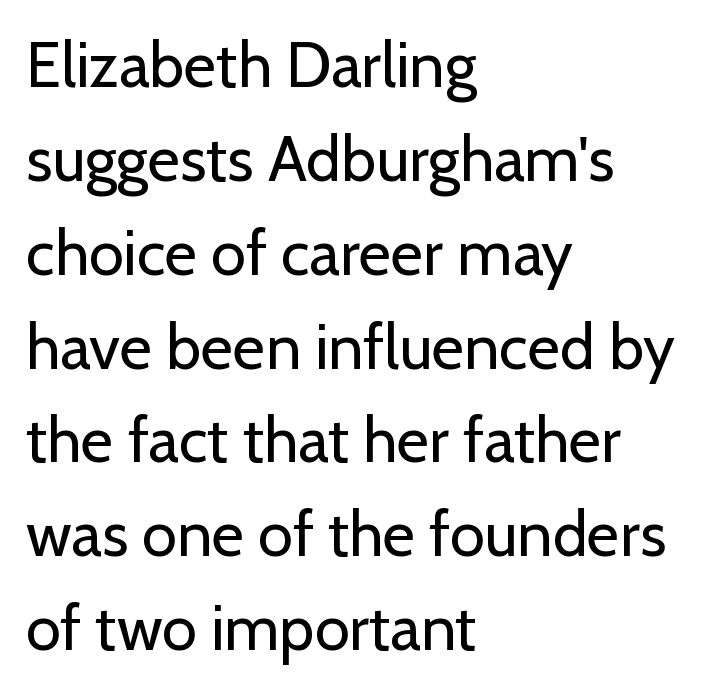
The ragged edge is on the right, which tells us the setting is flush left. A typesetter would call this proportional, since set widths differ per character. The words here are not underlined. Compared with a typical body face, this is equally light or lighter still. Regular leading. The letters carry no serifs — their stems end cleanly without finishing strokes.
